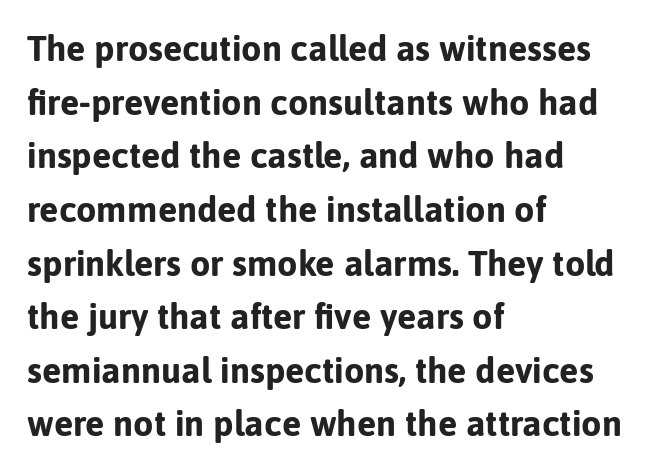
Compared with typical paragraphs, the rows here are spaced about the same. It's the straight-up-and-down kind of type. Each letter's strokes conclude bluntly, with no projecting serifs. Inter-character spacing is left at the font's built-in metrics.
